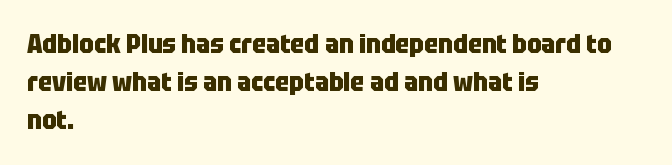
{"italic": "no", "bold": "yes", "underline": "no", "align": "left", "line_spacing": "normal", "line_spacing_ratio": 1.47, "letter_spacing": "normal", "letter_spacing_em": 0.0, "glyph_px": 26}
